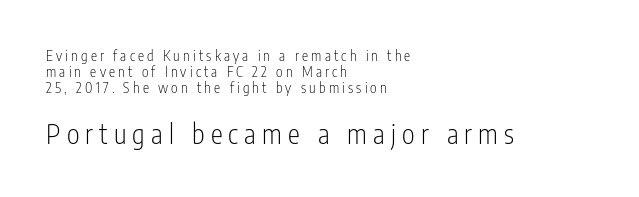
The image shows 27 px text type, upright; set left-aligned, line spacing 1.16x, unusually wide letter spacing (+0.23 em), not underlined; the second (bottom) block is 1.93x larger.
